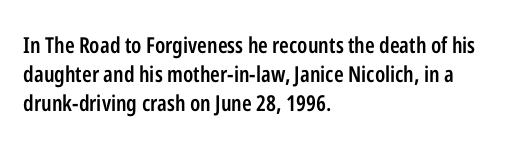
If you drew a ruler down the left edge, every line would touch it. The specimen reads as upright at a glance. The rendering uses a moderate line-height, typical for paragraphs. Has an underline been added? It has not. The line texture is even and compact thanks to regular tracking. Summary of weight: moderately heavy, a semibold.
